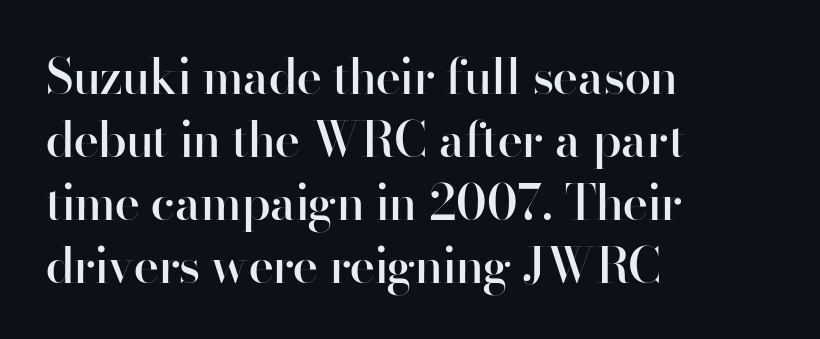
Words appear dense and cohesive because spacing is normal. The passage shown is typed in a proportional face where columns would drift. The text block is weighted toward the left margin, trailing off unevenly rightward. These lines were composed using upright roman letters.
